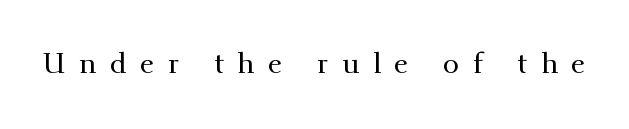
The rendering shows small feet on the letterforms — a serif design. Each letter keeps its own natural width here, so spacing adapts to shape. The glyphs are unaccompanied by any horizontal stroke below them. Display-style spreading of the glyphs; the letterfit is very open.
